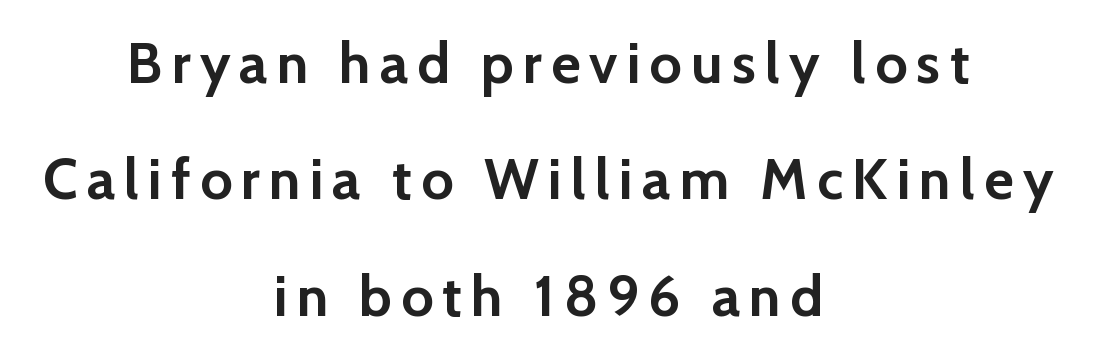
The image shows 57 px semibold sans-serif type, upright; set centered, loose line spacing (2.04x), not underlined; low stroke contrast and a medium x-height.
